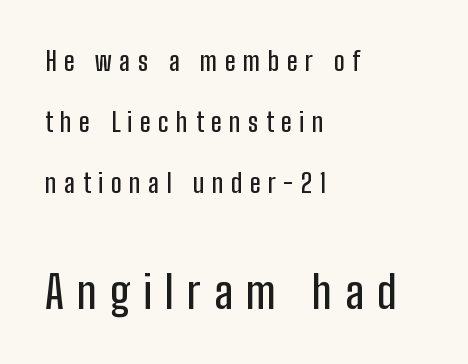
The image shows 45 px condensed sans-serif type, upright; set left-aligned, loose line spacing (2.34x), unusually wide letter spacing (+0.29 em), not underlined; the second (bottom) block is 1.73x larger; low stroke contrast and a medium x-height.
